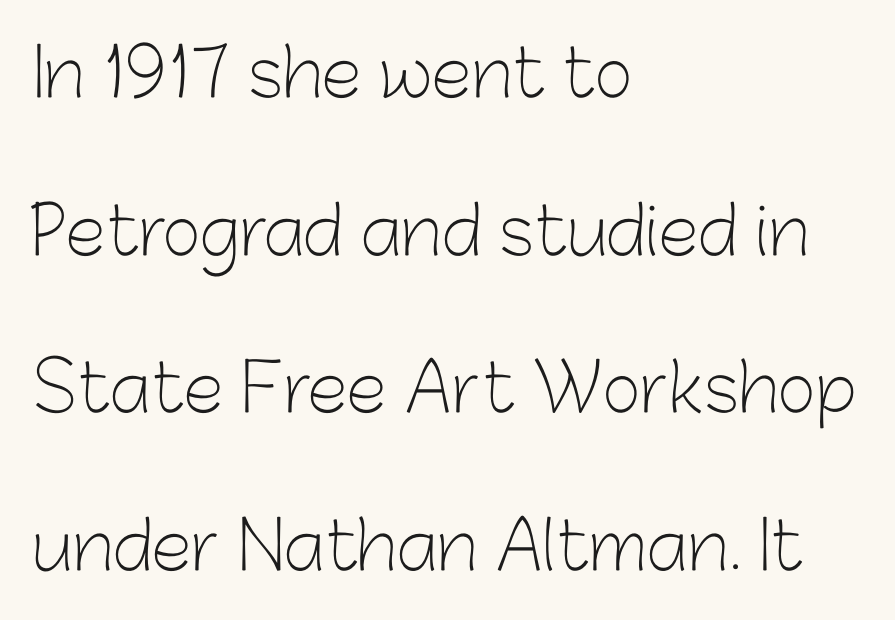
Interline gaps are noticeably wide in this sample. The characters display no serif detailing; their extremities are plain. The rag falls on the right side of this text block. It's the straight-up-and-down kind of type. A quiet, ordinary-to-light weight characterises the typeface.
